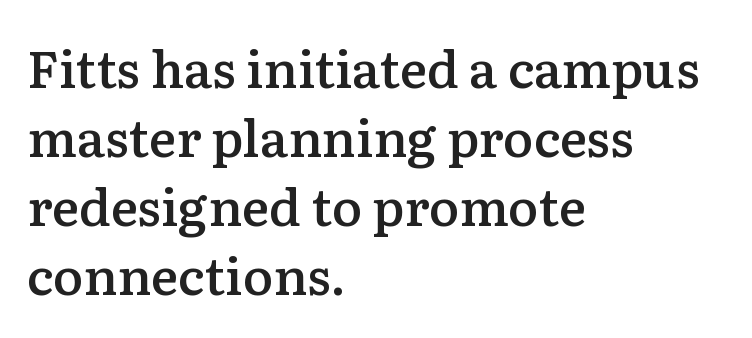
The specimen omits any rule beneath the text block's lines. Tall strokes in this sample are plumb rather than angled. Varying glyph widths throughout — classic text-font behaviour. What's the leading like? Ordinary, nothing unusual. The letterforms sit shoulder to shoulder at normal distance.
